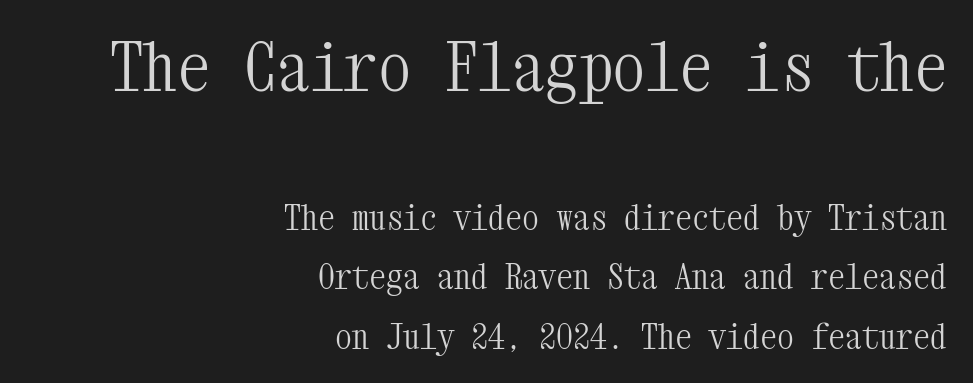
{"serif": "yes", "italic": "no", "bold": "no", "weight": "light", "width": "condensed", "stroke_contrast": "medium", "x_height": "medium", "monospaced": "yes", "underline": "no", "align": "right", "line_spacing_ratio": 1.75, "letter_spacing": "normal", "letter_spacing_em": 0.0, "larger_block": "first", "size_ratio": 1.97, "glyph_px": 67}
